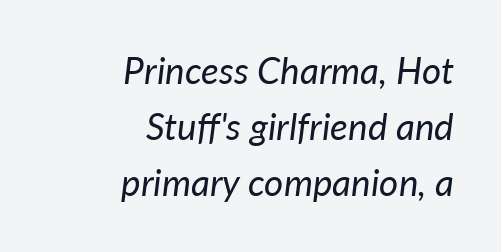
Q: Is the text bold? A: No.
Q: Is the text italic (slanted)? A: Yes, it leans right by about 7 degrees.
Q: Is the text underlined? A: No.
Q: How is the paragraph aligned? A: Right-aligned.
Q: Is the spacing between letters normal or unusually wide? A: Normal.
Q: Is the spacing between lines tight, normal or loose? A: Normal.
Q: Width (condensed, normal, or wide)? A: Normal.
Q: Stroke contrast? A: Low.
Q: x-height? A: Medium.
Q: Monospaced? A: No.
